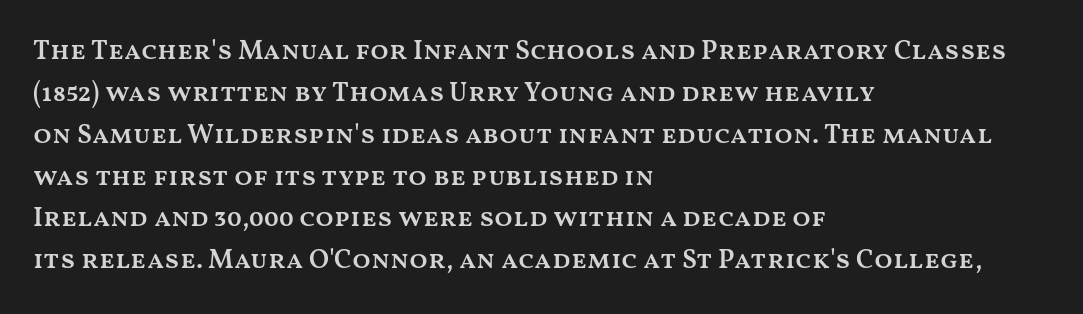
The image shows 27 px text type, upright; set left-aligned, normal line spacing (1.55x), normal letter spacing, not underlined.
